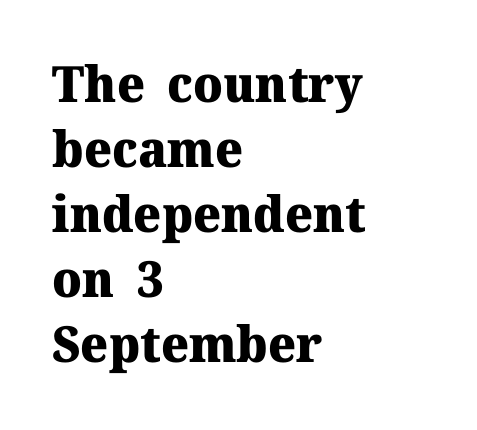
Character widths vary here, with narrow letters taking less room than wide ones. One glance says typical: line gaps are just what's usual. The passage is arranged the way most books set body copy — flush left. The letters sit at their default tracking, neither squeezed nor spread. A roman cut, with each character standing at attention. The string is rendered with underlining switched off.
